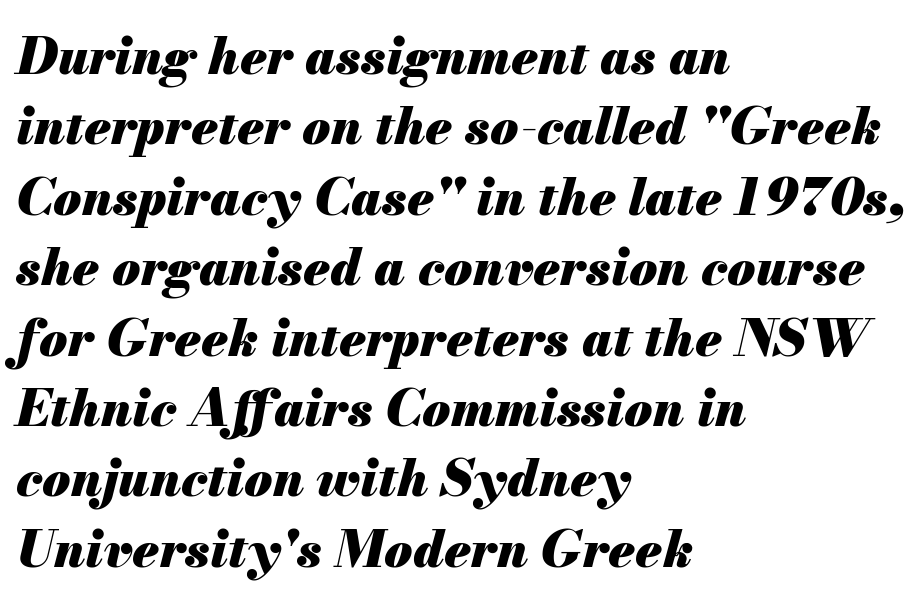
Q: Is the text bold? A: Yes.
Q: Is the text italic (slanted)? A: Yes, it leans right by about 13 degrees.
Q: Is the text underlined? A: No.
Q: How is the paragraph aligned? A: Left-aligned.
Q: Is the spacing between letters normal or unusually wide? A: Normal.
Q: Is the spacing between lines tight, normal or loose? A: Normal.
Q: Width (condensed, normal, or wide)? A: Normal.
Q: Stroke contrast? A: Medium.
Q: x-height? A: Small.
Q: Monospaced? A: No.
